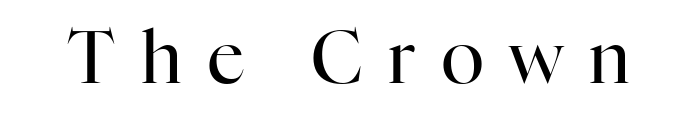
The image shows 72 px regular-weight serif type, upright; set unusually wide letter spacing (+0.36 em), not underlined; high stroke contrast and a medium x-height.
